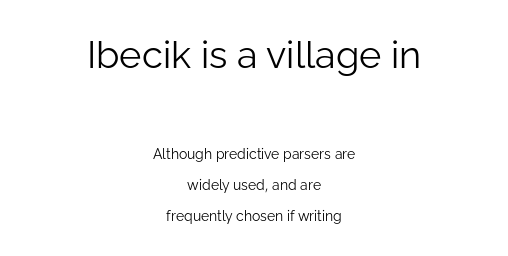
Q: Is the text bold? A: No.
Q: Is the text italic (slanted)? A: No, it is upright.
Q: Is the typeface a serif or a sans-serif typeface? A: Sans-serif.
Q: Is the text underlined? A: No.
Q: How is the paragraph aligned? A: Centered.
Q: Is the spacing between letters normal or unusually wide? A: Normal.
Q: Is the spacing between lines tight, normal or loose? A: Loose.
Q: Which block of text is set in a larger size, the first (top) or the second (bottom)? A: The first (top) one.
Q: Width (condensed, normal, or wide)? A: Normal.
Q: Stroke contrast? A: Low.
Q: x-height? A: Medium.
Q: Monospaced? A: No.
